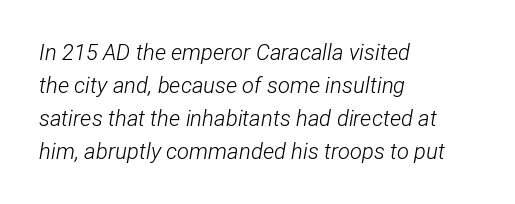
The image shows 22 px text type, italic (leaning right); set left-aligned, normal line spacing (1.5x), normal letter spacing, not underlined.
